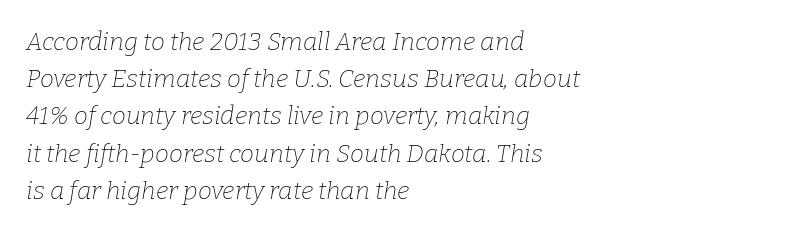
Q: Is the text bold? A: No.
Q: Is the text italic (slanted)? A: Yes, it leans right by about 9 degrees.
Q: Is the text underlined? A: No.
Q: How is the paragraph aligned? A: Left-aligned.
Q: Is the spacing between letters normal or unusually wide? A: Normal.
Q: Is the spacing between lines tight, normal or loose? A: Normal.
